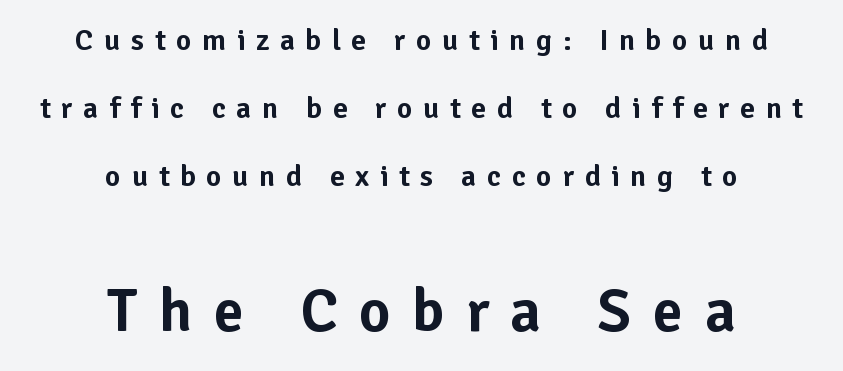
{"serif": "no", "italic": "no", "width": "normal", "stroke_contrast": "low", "x_height": "medium", "monospaced": "no", "underline": "no", "align": "center", "line_spacing": "loose", "line_spacing_ratio": 2.26, "letter_spacing": "wide", "letter_spacing_em": 0.35, "larger_block": "second", "size_ratio": 2.03, "glyph_px": 61}
